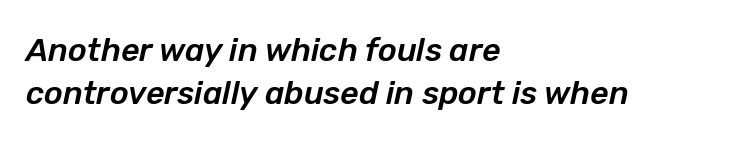
The image shows 32 px text type, italic (leaning right); set left-aligned, normal line spacing (1.33x), normal letter spacing, not underlined; low stroke contrast and a medium x-height.
